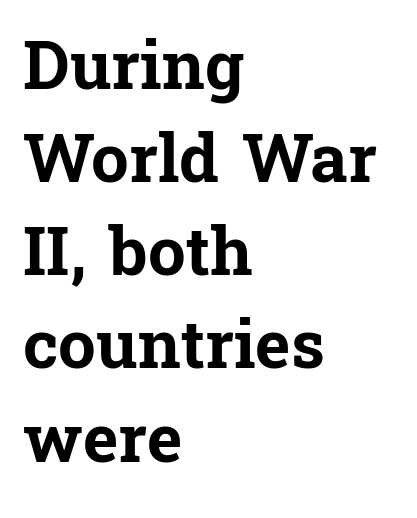
The tracking reads as untouched default to a designer's eye. Is this a sans? No — the strokes have serifs. The rows are spaced the way most documents space them. Line starts are locked; line ends wander.
